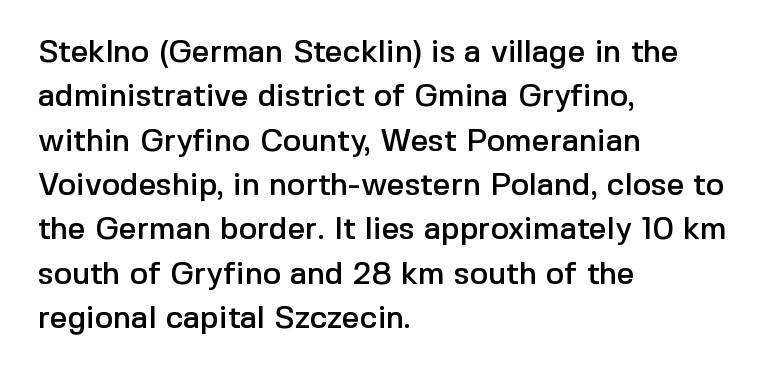
The image shows 31 px sans-serif type, upright; set left-aligned, normal line spacing (1.43x), normal letter spacing, not underlined; a medium x-height.
